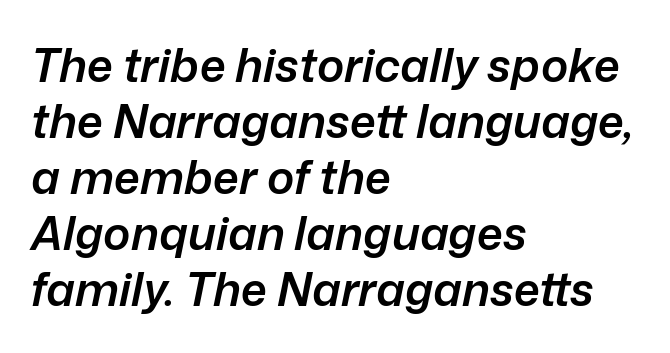
Q: Is the text bold? A: Semi-bold.
Q: Is the text italic (slanted)? A: Yes, it leans right by about 12 degrees.
Q: Is the text underlined? A: No.
Q: How is the paragraph aligned? A: Left-aligned.
Q: Is the spacing between letters normal or unusually wide? A: Normal.
Q: Width (condensed, normal, or wide)? A: Normal.
Q: Stroke contrast? A: Low.
Q: x-height? A: Medium.
Q: Monospaced? A: No.
